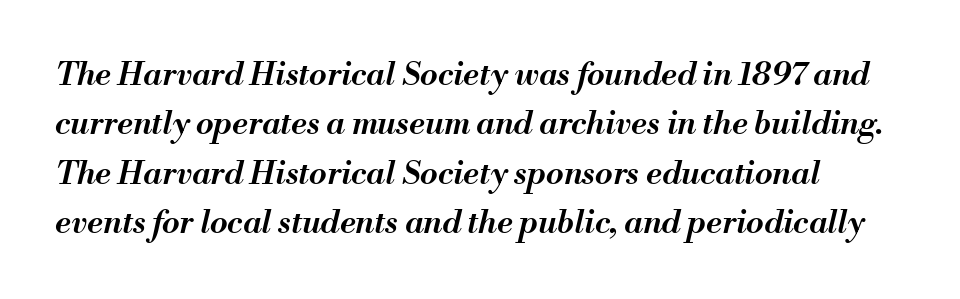
Q: Is the text bold? A: Semi-bold.
Q: Is the text italic (slanted)? A: Yes, it leans right by about 13 degrees.
Q: Is the text underlined? A: No.
Q: How is the paragraph aligned? A: Left-aligned.
Q: Is the spacing between letters normal or unusually wide? A: Normal.
Q: Is the spacing between lines tight, normal or loose? A: Normal.
Q: Width (condensed, normal, or wide)? A: Normal.
Q: Stroke contrast? A: Medium.
Q: x-height? A: Small.
Q: Monospaced? A: No.
